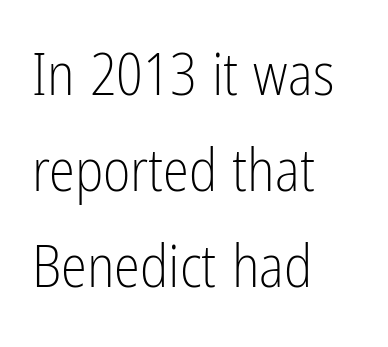
The image shows 59 px light, condensed sans-serif type, upright; set left-aligned, normal line spacing (1.63x), normal letter spacing, not underlined; low stroke contrast and a medium x-height.
